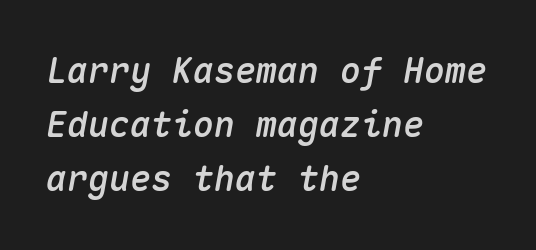
The image shows 35 px text type, italic (leaning right), monospaced; set left-aligned, normal line spacing (1.55x), normal letter spacing, not underlined; medium stroke contrast and a medium x-height.
